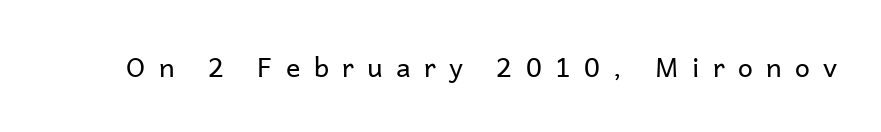
The tracking reads as deliberately expanded to a designer's eye. A clean baseline with only descenders dipping below it. Weight: not bold — regular or lighter. Upright lettering throughout.
